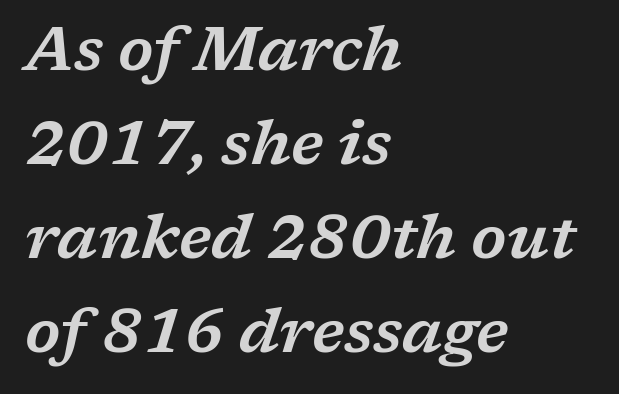
Q: Is the text italic (slanted)? A: Yes, it leans right by about 17 degrees.
Q: Is the typeface a serif or a sans-serif typeface? A: Serif.
Q: Is the text underlined? A: No.
Q: How is the paragraph aligned? A: Left-aligned.
Q: Is the spacing between letters normal or unusually wide? A: Normal.
Q: Is the spacing between lines tight, normal or loose? A: Normal.
Q: Width (condensed, normal, or wide)? A: Wide.
Q: Stroke contrast? A: Low.
Q: x-height? A: Medium.
Q: Monospaced? A: No.
